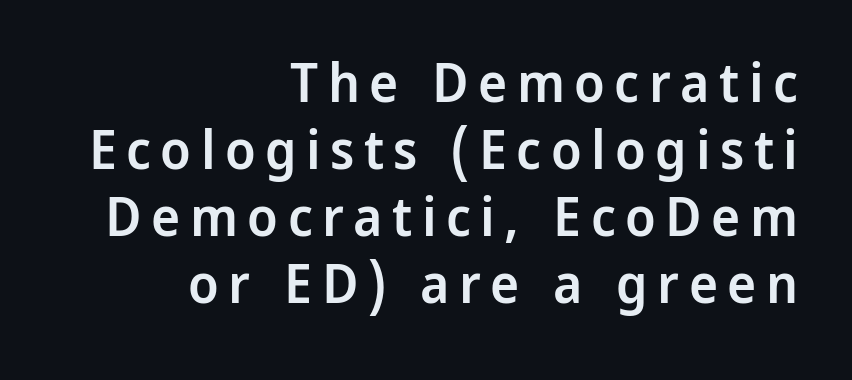
The image shows 55 px semibold sans-serif type, upright; set right-aligned, line spacing 1.22x, not underlined; low stroke contrast and a medium x-height.
